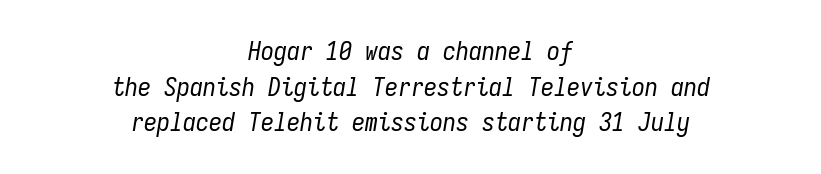
{"italic": "yes", "lean": "right", "slant_degrees": 9, "bold": "no", "underline": "no", "align": "center", "line_spacing": "normal", "line_spacing_ratio": 1.37, "letter_spacing": "normal", "letter_spacing_em": 0.0, "glyph_px": 26}
